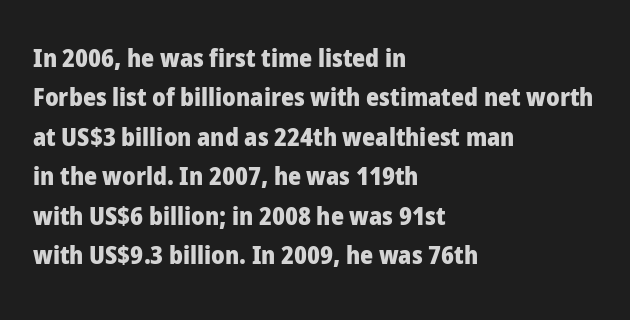
Q: Is the text bold? A: Yes.
Q: Is the text italic (slanted)? A: No, it is upright.
Q: Is the text underlined? A: No.
Q: How is the paragraph aligned? A: Left-aligned.
Q: Is the spacing between letters normal or unusually wide? A: Normal.
Q: Is the spacing between lines tight, normal or loose? A: Normal.
